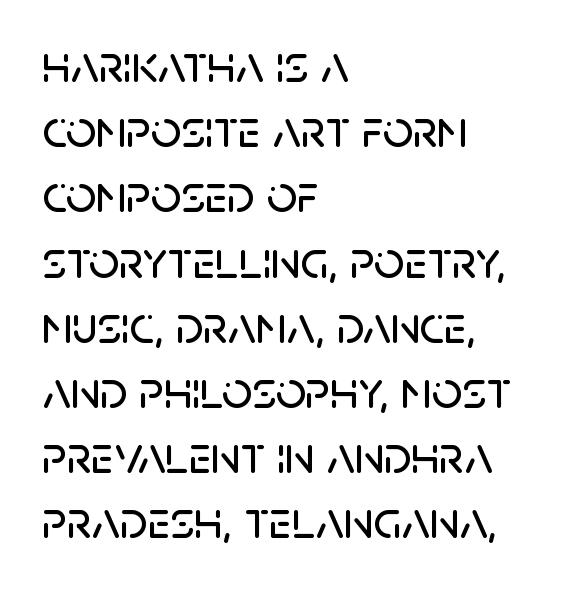
Check where the strokes stop: nothing finishes them off — pure sans. Posture: straight, roman, zero tilt. Letter spacing: default. If you drew a ruler down the left edge, every line would touch it. Think of a printed novel: that variable character pitch is what you see here. Plain, unruled lines of type.
